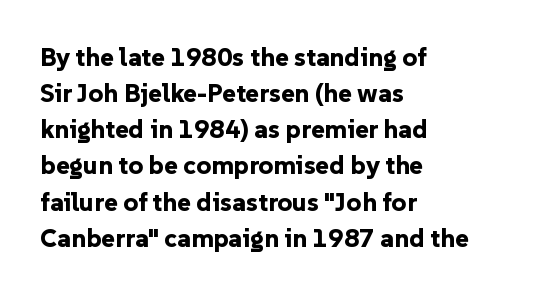
Clear beneath every line of the passage. The typography opts for an upright posture over an oblique one. Evenly set lines give the paragraph a standard silhouette. Standard letterfit; no display-style spreading of the glyphs. The compositor pushed each line to the left boundary.
